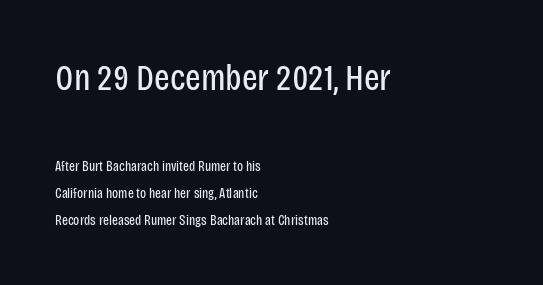
Q: Is the text bold? A: No.
Q: Is the text italic (slanted)? A: No, it is upright.
Q: Is the typeface a serif or a sans-serif typeface? A: Sans-serif.
Q: Is the text underlined? A: No.
Q: How is the paragraph aligned? A: Left-aligned.
Q: Is the spacing between letters normal or unusually wide? A: Normal.
Q: Is the spacing between lines tight, normal or loose? A: Loose.
Q: Which block of text is set in a larger size, the first (top) or the second (bottom)? A: The first (top) one.
Q: Width (condensed, normal, or wide)? A: Condensed.
Q: Stroke contrast? A: Low.
Q: x-height? A: Large.
Q: Monospaced? A: No.
